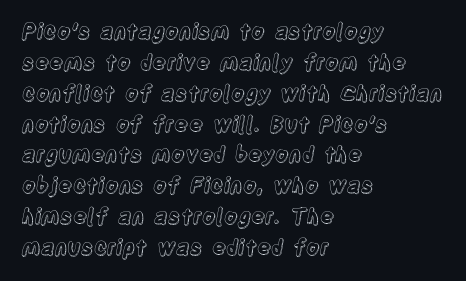
{"underline": "no", "align": "left", "line_spacing": "normal", "line_spacing_ratio": 1.47, "letter_spacing": "normal", "letter_spacing_em": 0.0, "glyph_px": 21}
